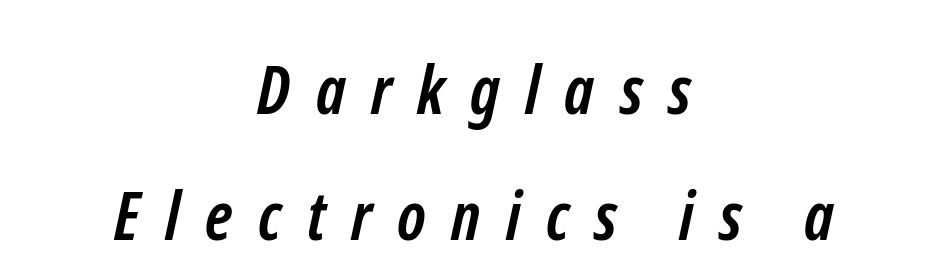
Q: Is the text bold? A: Yes.
Q: Is the typeface a serif or a sans-serif typeface? A: Sans-serif.
Q: Is the text underlined? A: No.
Q: How is the paragraph aligned? A: Centered.
Q: Is the spacing between letters normal or unusually wide? A: Unusually wide.
Q: Width (condensed, normal, or wide)? A: Condensed.
Q: Stroke contrast? A: Low.
Q: x-height? A: Medium.
Q: Monospaced? A: No.
